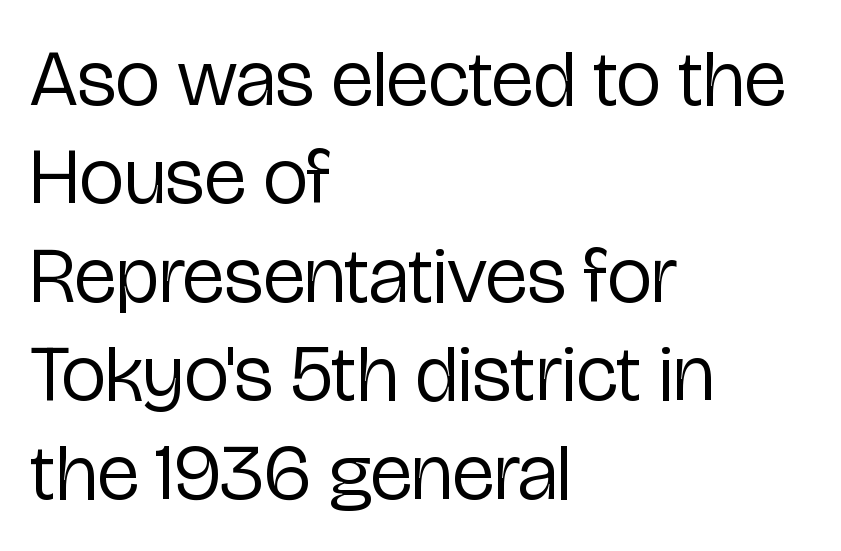
{"serif": "no", "italic": "no", "bold": "no", "weight": "regular", "width": "condensed", "stroke_contrast": "low", "x_height": "medium", "monospaced": "no", "underline": "no", "align": "left", "line_spacing_ratio": 1.23, "letter_spacing": "normal", "letter_spacing_em": 0.0, "glyph_px": 80}
